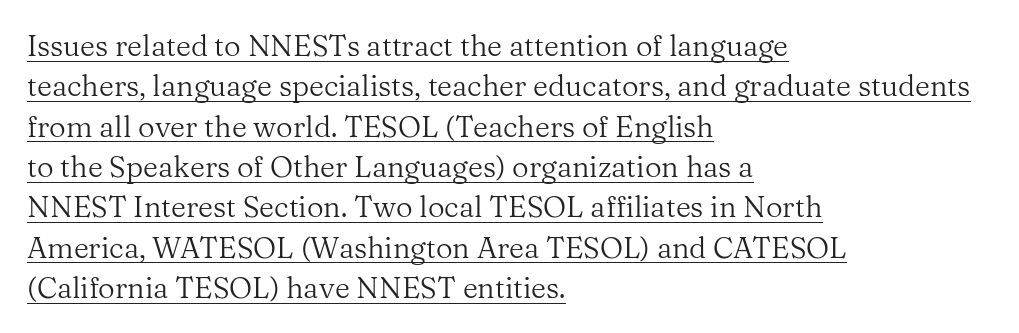
Q: Is the text bold? A: No.
Q: Is the text italic (slanted)? A: No, it is upright.
Q: Is the typeface a serif or a sans-serif typeface? A: Serif.
Q: Is the text underlined? A: Yes.
Q: How is the paragraph aligned? A: Left-aligned.
Q: Is the spacing between letters normal or unusually wide? A: Normal.
Q: Is the spacing between lines tight, normal or loose? A: Normal.
Q: Width (condensed, normal, or wide)? A: Normal.
Q: Stroke contrast? A: Medium.
Q: x-height? A: Medium.
Q: Monospaced? A: No.
